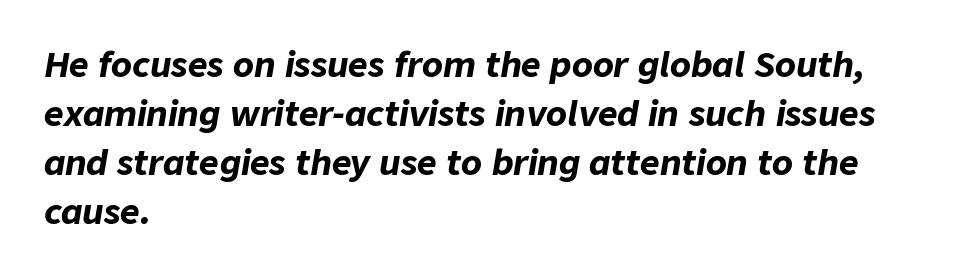
{"italic": "yes", "lean": "right", "slant_degrees": 9, "bold": "yes", "weight": "bold", "width": "normal", "stroke_contrast": "low", "x_height": "medium", "monospaced": "no", "underline": "no", "align": "left", "line_spacing": "normal", "line_spacing_ratio": 1.44, "letter_spacing": "normal", "letter_spacing_em": 0.0, "glyph_px": 34}
